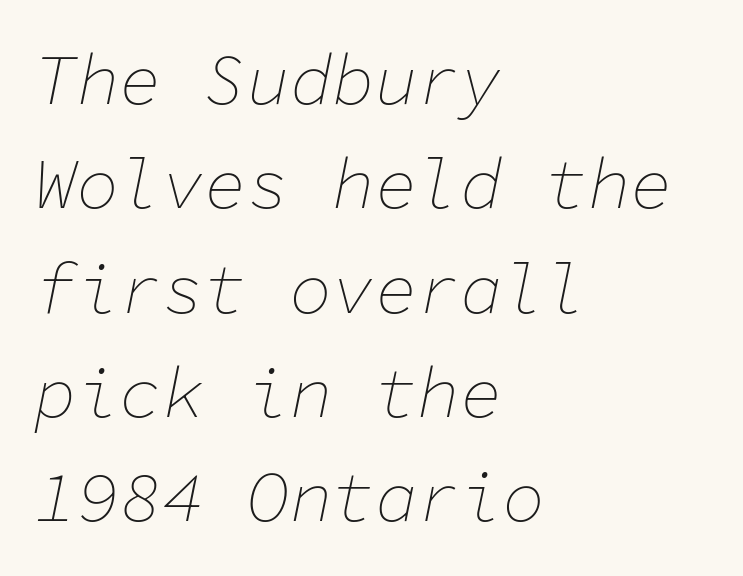
Q: Is the text bold? A: No.
Q: Is the text italic (slanted)? A: Yes, it leans right by about 11 degrees.
Q: Is the text underlined? A: No.
Q: How is the paragraph aligned? A: Left-aligned.
Q: Is the spacing between letters normal or unusually wide? A: Normal.
Q: Is the spacing between lines tight, normal or loose? A: Normal.
Q: Width (condensed, normal, or wide)? A: Normal.
Q: Stroke contrast? A: Low.
Q: x-height? A: Medium.
Q: Monospaced? A: Yes.
